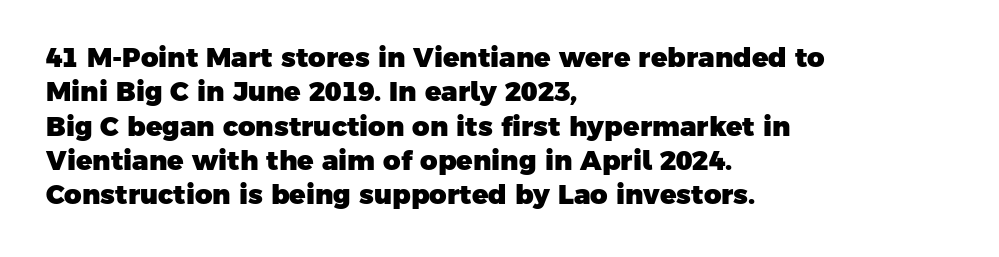
The image shows 27 px bold type; set left-aligned, normal line spacing (1.27x), normal letter spacing, not underlined.
